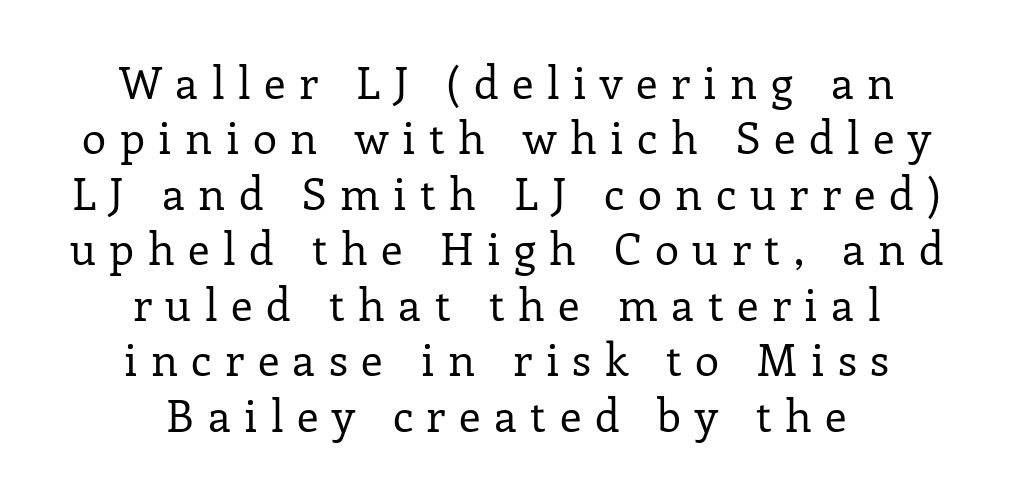
{"serif": "yes", "italic": "no", "bold": "no", "weight": "regular", "width": "normal", "stroke_contrast": "low", "x_height": "medium", "monospaced": "no", "underline": "no", "align": "center", "line_spacing": "normal", "line_spacing_ratio": 1.26, "letter_spacing": "wide", "letter_spacing_em": 0.31, "glyph_px": 44}
